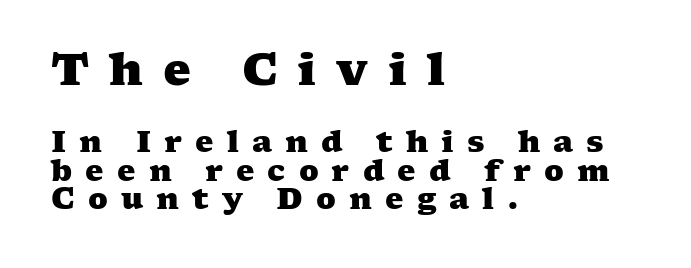
The image shows 44 px heavy, wide serif type; set left-aligned, tight line spacing (0.98x), unusually wide letter spacing (+0.45 em), not underlined; the first (top) block is 1.52x larger; medium stroke contrast and a medium x-height.
